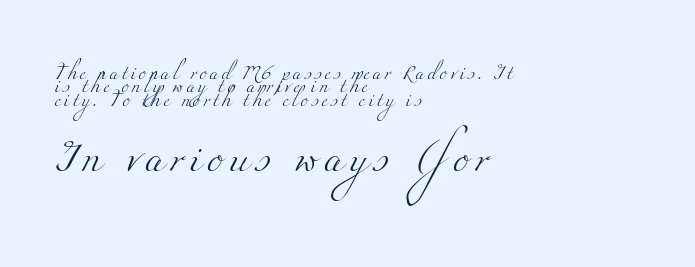
Unmarked baselines from the first word to the last. Baseline-to-baseline distance is barely more than the letter height. Scale increases going downward across the two blocks. Is the stroke heavy? The answer is a plain regular-or-lighter.
